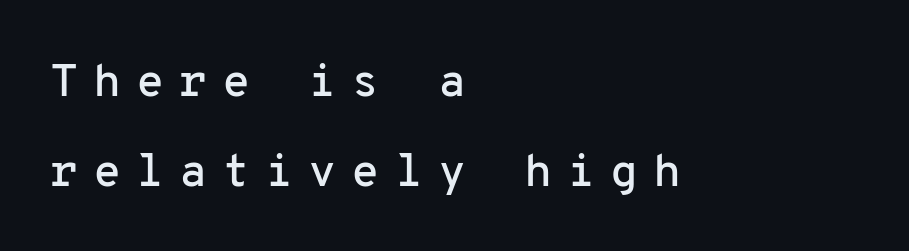
{"serif": "no", "italic": "no", "width": "normal", "stroke_contrast": "low", "x_height": "medium", "monospaced": "yes", "underline": "no", "align": "left", "line_spacing": "loose", "line_spacing_ratio": 1.96, "letter_spacing": "wide", "letter_spacing_em": 0.32, "glyph_px": 46}
